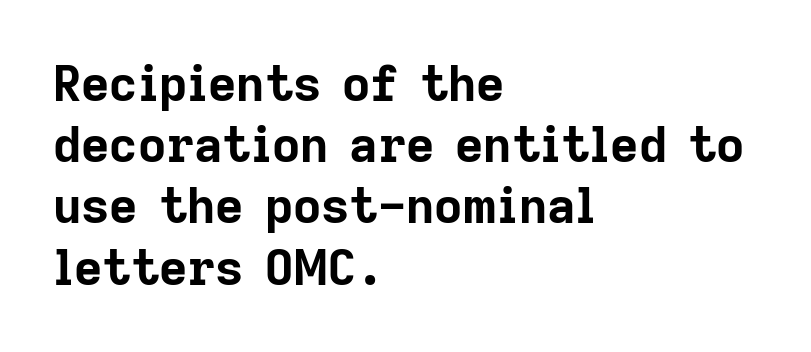
Q: Is the text bold? A: Yes.
Q: Is the text italic (slanted)? A: No, it is upright.
Q: Is the typeface a serif or a sans-serif typeface? A: Sans-serif.
Q: Is the text underlined? A: No.
Q: How is the paragraph aligned? A: Left-aligned.
Q: Is the spacing between letters normal or unusually wide? A: Normal.
Q: Is the spacing between lines tight, normal or loose? A: Normal.
Q: Width (condensed, normal, or wide)? A: Normal.
Q: Stroke contrast? A: Low.
Q: x-height? A: Medium.
Q: Monospaced? A: No.
